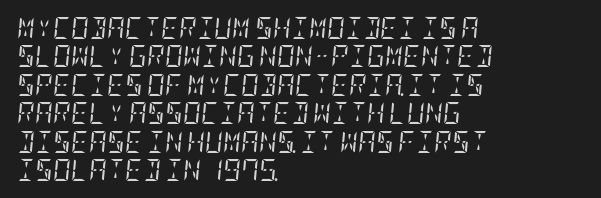
{"italic": "yes", "lean": "right", "slant_degrees": 5, "bold": "no", "underline": "no", "align": "left", "line_spacing": "normal", "line_spacing_ratio": 1.29, "letter_spacing": "normal", "letter_spacing_em": 0.0, "glyph_px": 22}
